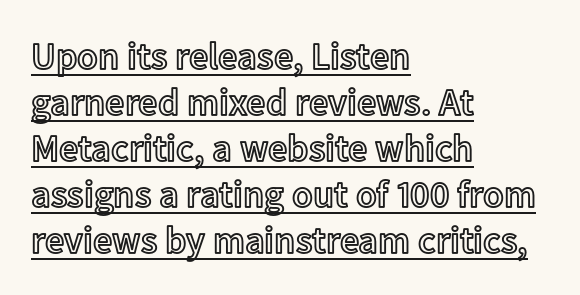
The image shows 38 px text type, upright; set left-aligned, line spacing 1.21x, normal letter spacing, underlined; a medium x-height.
